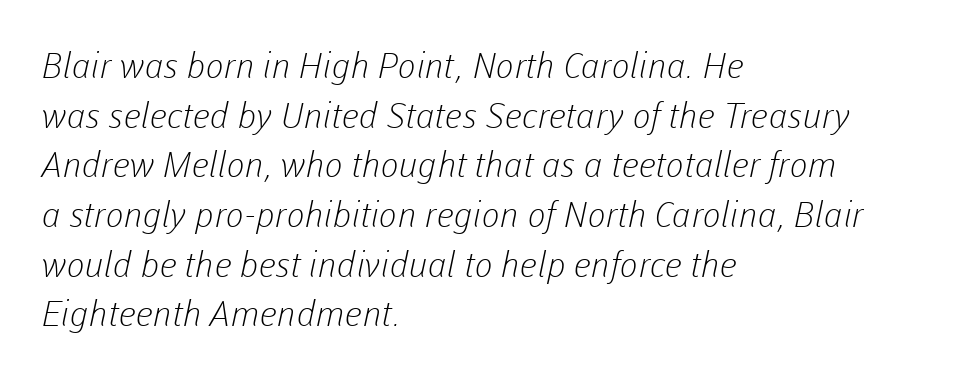
Q: Is the text bold? A: No.
Q: Is the typeface a serif or a sans-serif typeface? A: Sans-serif.
Q: Is the text underlined? A: No.
Q: How is the paragraph aligned? A: Left-aligned.
Q: Is the spacing between letters normal or unusually wide? A: Normal.
Q: Is the spacing between lines tight, normal or loose? A: Normal.
Q: Width (condensed, normal, or wide)? A: Normal.
Q: Stroke contrast? A: Low.
Q: x-height? A: Medium.
Q: Monospaced? A: No.
